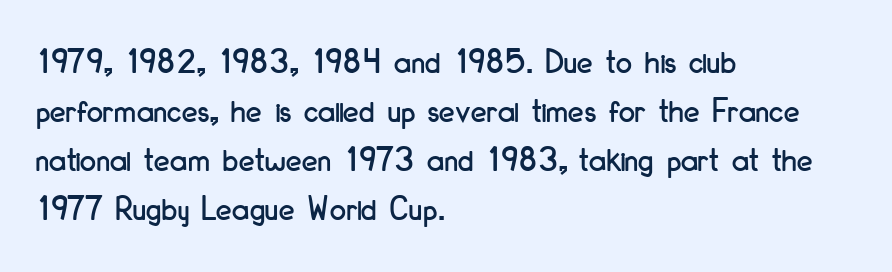
Q: Is the text italic (slanted)? A: No, it is upright.
Q: Is the typeface a serif or a sans-serif typeface? A: Sans-serif.
Q: Is the text underlined? A: No.
Q: How is the paragraph aligned? A: Left-aligned.
Q: Is the spacing between letters normal or unusually wide? A: Normal.
Q: Is the spacing between lines tight, normal or loose? A: Normal.
Q: Width (condensed, normal, or wide)? A: Condensed.
Q: Stroke contrast? A: Low.
Q: x-height? A: Small.
Q: Monospaced? A: No.
